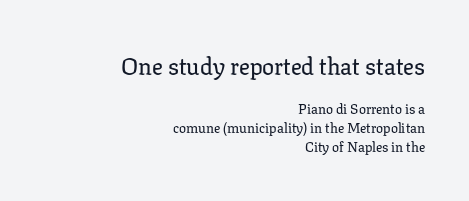
The rendering anchors every line to the right-hand side. The space beneath each line is pristine and unruled. Is there any slant? The stems are plumb. Larger block? The one above; the one below is distinctly smaller. Students, note that the glyphs here touch the page at normal intervals. This sample keeps an unexceptional amount of space between lines.
